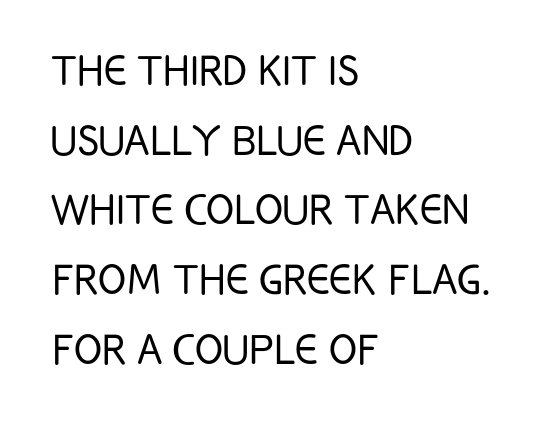
Q: Is the text bold? A: No.
Q: Is the text italic (slanted)? A: No, it is upright.
Q: Is the typeface a serif or a sans-serif typeface? A: Sans-serif.
Q: Is the text underlined? A: No.
Q: How is the paragraph aligned? A: Left-aligned.
Q: Is the spacing between letters normal or unusually wide? A: Normal.
Q: Is the spacing between lines tight, normal or loose? A: Normal.
Q: Width (condensed, normal, or wide)? A: Condensed.
Q: Stroke contrast? A: Low.
Q: x-height? A: Large.
Q: Monospaced? A: No.
